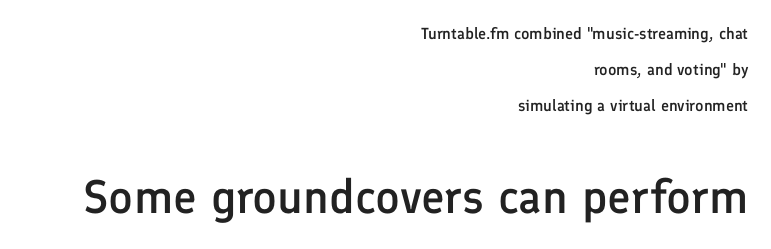
The image shows 47 px semibold sans-serif type, upright; set right-aligned, loose line spacing (2.24x), normal letter spacing, not underlined; the second (bottom) block is 2.94x larger; low stroke contrast and a medium x-height.
